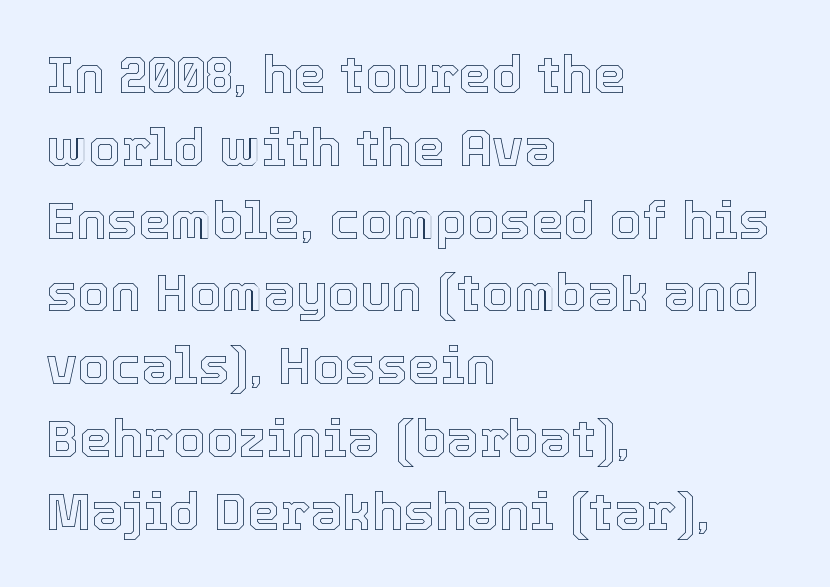
{"italic": "no", "width": "normal", "x_height": "medium", "monospaced": "no", "underline": "no", "align": "left", "line_spacing": "normal", "line_spacing_ratio": 1.4, "letter_spacing": "normal", "letter_spacing_em": 0.0, "glyph_px": 52}
